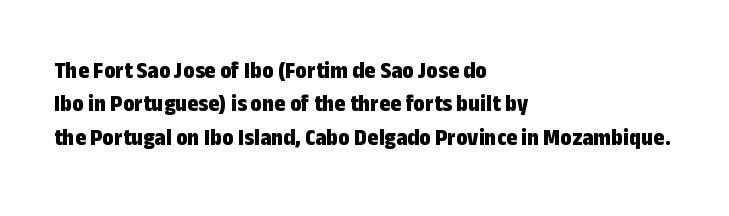
Q: Is the text bold? A: Yes.
Q: Is the text italic (slanted)? A: No, it is upright.
Q: Is the text underlined? A: No.
Q: How is the paragraph aligned? A: Left-aligned.
Q: Is the spacing between letters normal or unusually wide? A: Normal.
Q: Is the spacing between lines tight, normal or loose? A: Normal.
